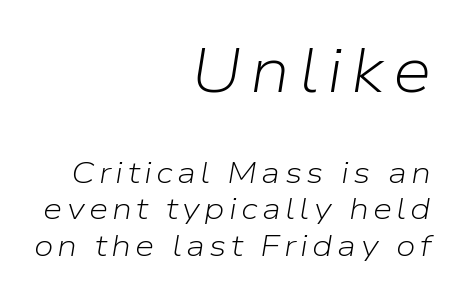
The image shows 62 px light type, italic (leaning right); set right-aligned, line spacing 1.17x, not underlined; the first (top) block is 2.0x larger; low stroke contrast and a medium x-height.
